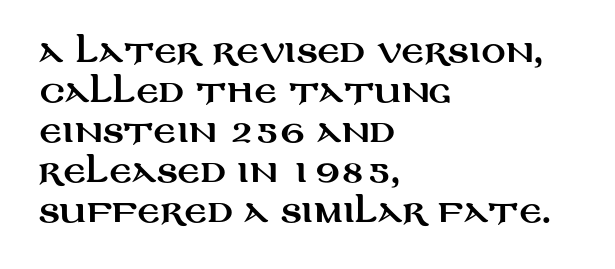
Q: Is the text italic (slanted)? A: No, it is upright.
Q: Is the typeface a serif or a sans-serif typeface? A: Sans-serif.
Q: Is the text underlined? A: No.
Q: How is the paragraph aligned? A: Left-aligned.
Q: Is the spacing between letters normal or unusually wide? A: Normal.
Q: Is the spacing between lines tight, normal or loose? A: Normal.
Q: Width (condensed, normal, or wide)? A: Wide.
Q: Stroke contrast? A: Medium.
Q: x-height? A: Large.
Q: Monospaced? A: No.
